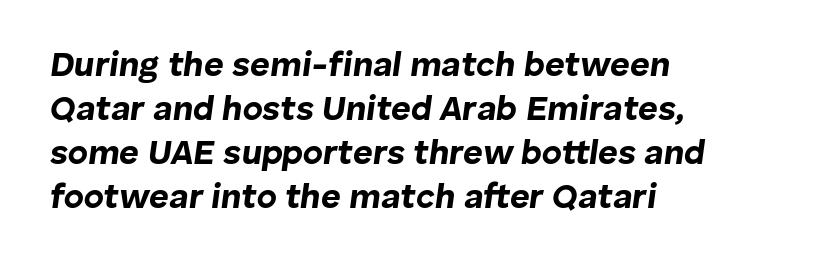
Anything drawn beneath the words? Only blank space. The type is set solid horizontally, with unmodified tracking. A typesetter would call this leading conventional body-copy spacing. These lines stack with their left ends in a neat column. Posture: slanted.
